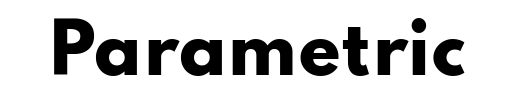
{"serif": "no", "italic": "no", "bold": "yes", "weight": "heavy", "width": "wide", "stroke_contrast": "low", "x_height": "small", "monospaced": "no", "underline": "no", "letter_spacing": "normal", "letter_spacing_em": 0.0, "glyph_px": 68}
